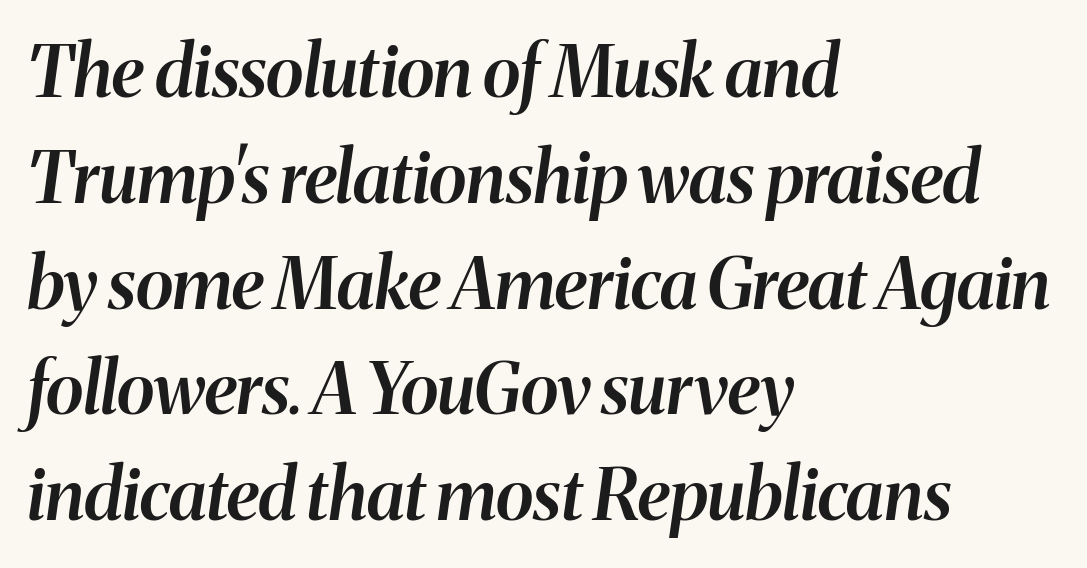
How would I describe the line gaps? Plain and ordinary. Anything drawn beneath the words? Only blank space. Looking at the ascenders, they clearly lean. Layout note: lines flush left.
